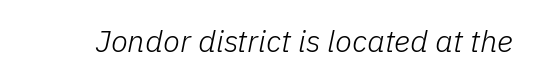
Q: Is the text bold? A: No.
Q: Is the text italic (slanted)? A: Yes, it leans right by about 11 degrees.
Q: Is the text underlined? A: No.
Q: Is the spacing between letters normal or unusually wide? A: Normal.
Q: Width (condensed, normal, or wide)? A: Normal.
Q: Stroke contrast? A: Low.
Q: x-height? A: Medium.
Q: Monospaced? A: No.
